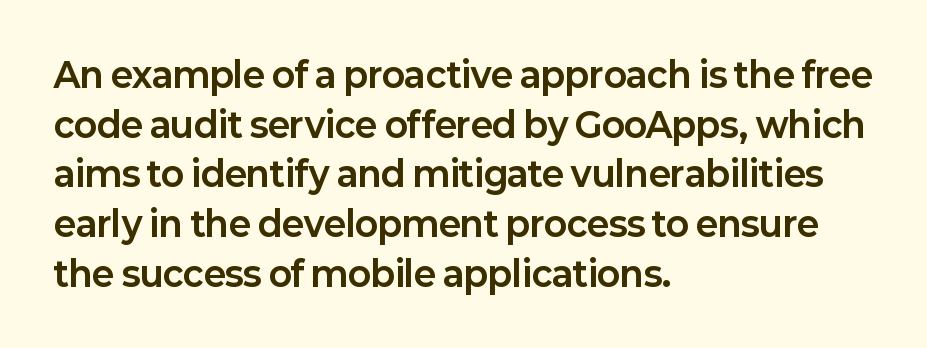
Q: Is the text bold? A: Yes.
Q: Is the text italic (slanted)? A: No, it is upright.
Q: Is the typeface a serif or a sans-serif typeface? A: Sans-serif.
Q: Is the text underlined? A: No.
Q: How is the paragraph aligned? A: Left-aligned.
Q: Is the spacing between letters normal or unusually wide? A: Normal.
Q: Is the spacing between lines tight, normal or loose? A: Normal.
Q: Width (condensed, normal, or wide)? A: Normal.
Q: Stroke contrast? A: Low.
Q: x-height? A: Medium.
Q: Monospaced? A: No.
